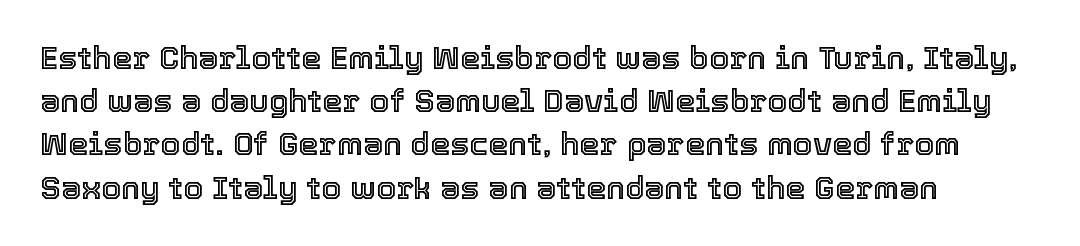
If you drew a line through each stem, it would be perfectly vertical. Clear beneath every line of the passage. Think of a printed novel: that variable character pitch is what you see here. The lines are quadded left.
